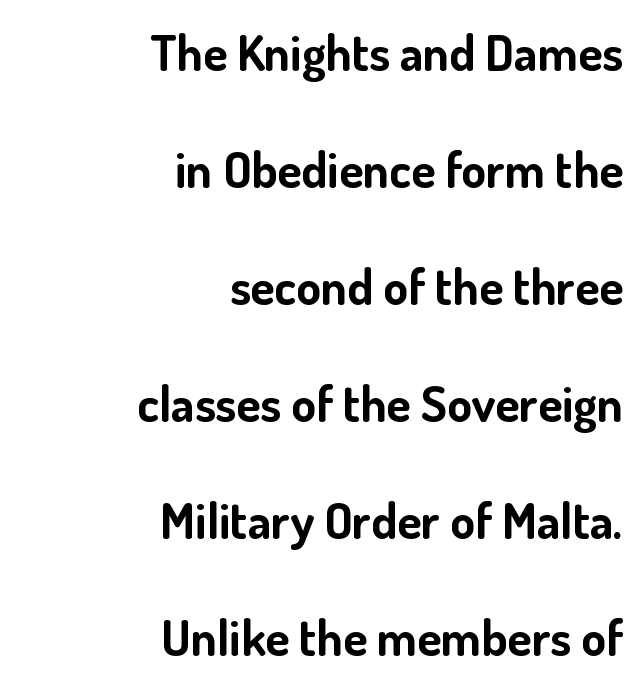
The image shows 50 px bold sans-serif type, upright; set right-aligned, loose line spacing (2.34x), normal letter spacing, not underlined; low stroke contrast and a small x-height.
